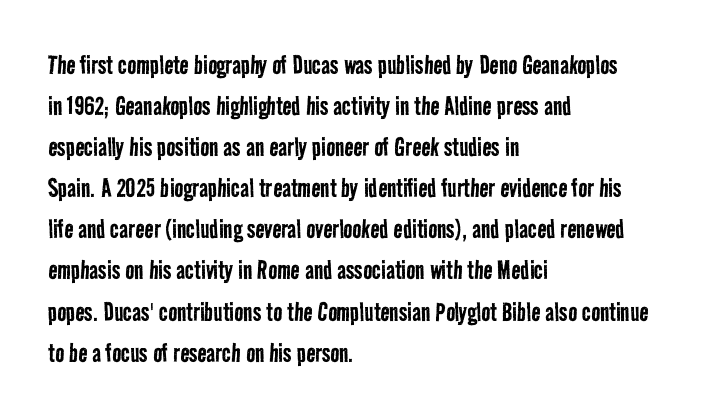
The passage shown stacks its lines at a standard gap. Spacing between characters is what you'd get straight out of the box. Check where the strokes stop: nothing finishes them off — pure sans. The gap between lines stays unmarked. Nothing heavy about these letters — not bold at all. Notice how the passage keeps a crisp vertical edge on the left only.
